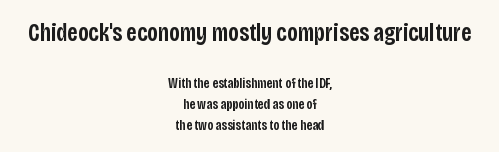
Q: Is the text bold? A: Semi-bold.
Q: Is the text italic (slanted)? A: No, it is upright.
Q: Is the text underlined? A: No.
Q: How is the paragraph aligned? A: Centered.
Q: Is the spacing between letters normal or unusually wide? A: Normal.
Q: Is the spacing between lines tight, normal or loose? A: Normal.
Q: Which block of text is set in a larger size, the first (top) or the second (bottom)? A: The first (top) one.
